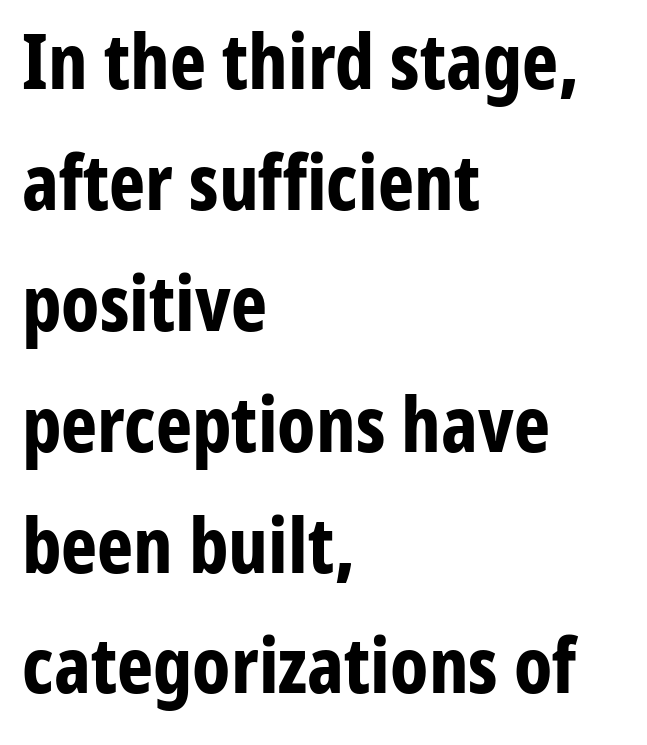
This is heavy type, rendered in bold. These lines sit exactly where default settings would place them. The face used here is proportionally spaced, like ordinary book or web type. Underline: absent.
